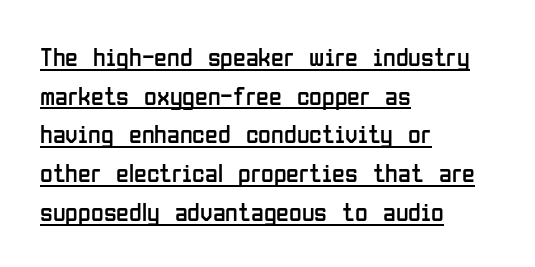
Ink coverage per letter is moderate at most. You can see a thin bar hugging the bottom of the glyphs. Every row of glyphs begins at an identical x-position on the left. The block of text has a typical density, with ordinary space between rows. No italicization has been applied; the sample stays upright.
